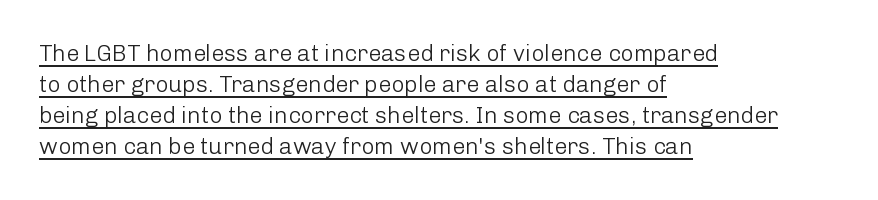
Q: Is the text bold? A: No.
Q: Is the text italic (slanted)? A: No, it is upright.
Q: Is the text underlined? A: Yes.
Q: How is the paragraph aligned? A: Left-aligned.
Q: Is the spacing between letters normal or unusually wide? A: Normal.
Q: Is the spacing between lines tight, normal or loose? A: Normal.
